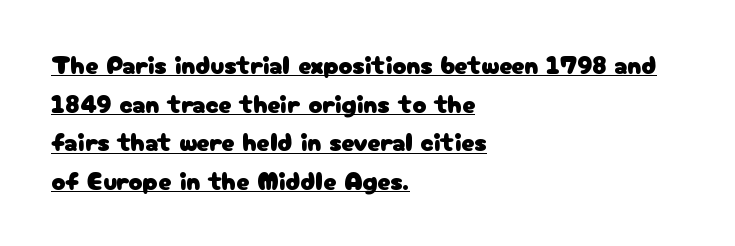
Q: Is the text italic (slanted)? A: No, it is upright.
Q: Is the text underlined? A: Yes.
Q: How is the paragraph aligned? A: Left-aligned.
Q: Is the spacing between letters normal or unusually wide? A: Normal.
Q: Is the spacing between lines tight, normal or loose? A: Normal.
